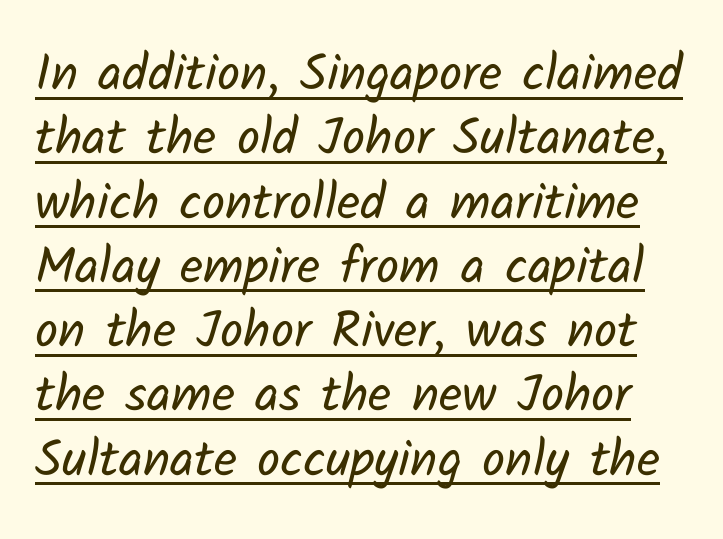
{"serif": "no", "bold": "no", "weight": "regular", "width": "normal", "stroke_contrast": "low", "x_height": "medium", "monospaced": "no", "underline": "yes", "line_spacing": "normal", "line_spacing_ratio": 1.26, "letter_spacing": "normal", "letter_spacing_em": 0.0, "glyph_px": 51}
